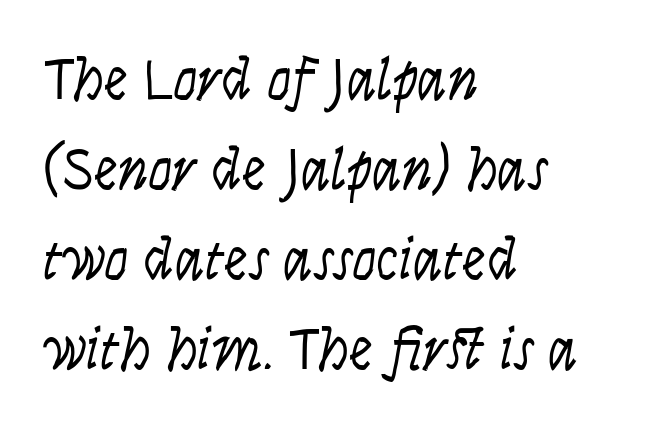
The line texture is even and compact thanks to regular tracking. Proportional: the letters do not fall into vertical columns. The words here are not underlined. The letters are slanted; this is an italic face. Normally led — the rows are evenly, conventionally spaced.
